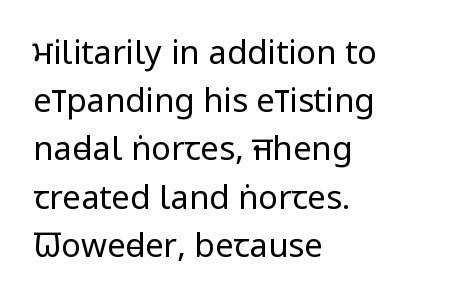
{"serif": "no", "italic": "no", "bold": "no", "weight": "regular", "width": "condensed", "stroke_contrast": "low", "x_height": "large", "monospaced": "no", "underline": "no", "align": "left", "line_spacing": "normal", "line_spacing_ratio": 1.46, "letter_spacing": "normal", "letter_spacing_em": 0.0, "glyph_px": 33}
